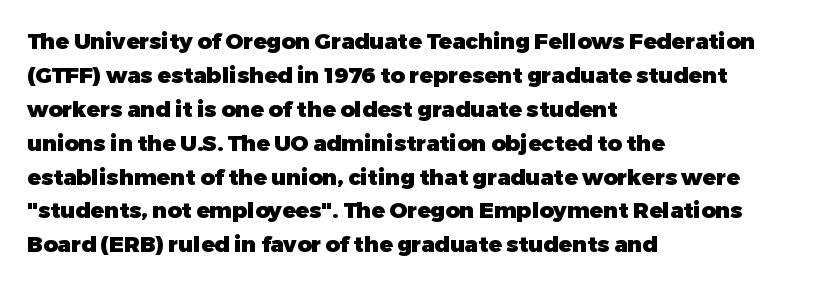
The lettering holds an erect, upright posture throughout. No word sits above an underline. Thick stems and heavy bowls — unmistakably bold. How are the letters spaced? Ordinarily, with no added tracking. Line beginnings align vertically; line endings do not.
